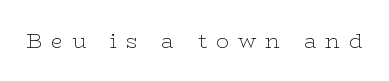
Q: Is the text bold? A: No.
Q: Is the text italic (slanted)? A: No, it is upright.
Q: Is the text underlined? A: No.
Q: Is the spacing between letters normal or unusually wide? A: Unusually wide.
